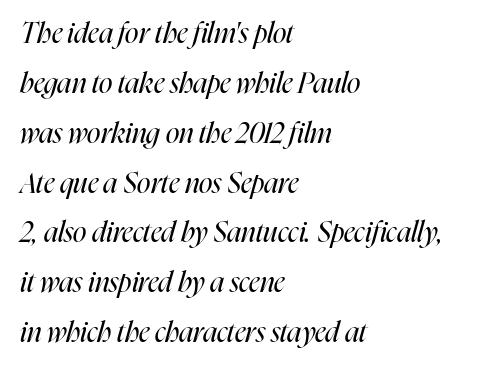
Q: Is the text bold? A: No.
Q: Is the text italic (slanted)? A: Yes, it leans right by about 16 degrees.
Q: Is the text underlined? A: No.
Q: How is the paragraph aligned? A: Left-aligned.
Q: Is the spacing between letters normal or unusually wide? A: Normal.
Q: Width (condensed, normal, or wide)? A: Condensed.
Q: Stroke contrast? A: High.
Q: x-height? A: Medium.
Q: Monospaced? A: No.
